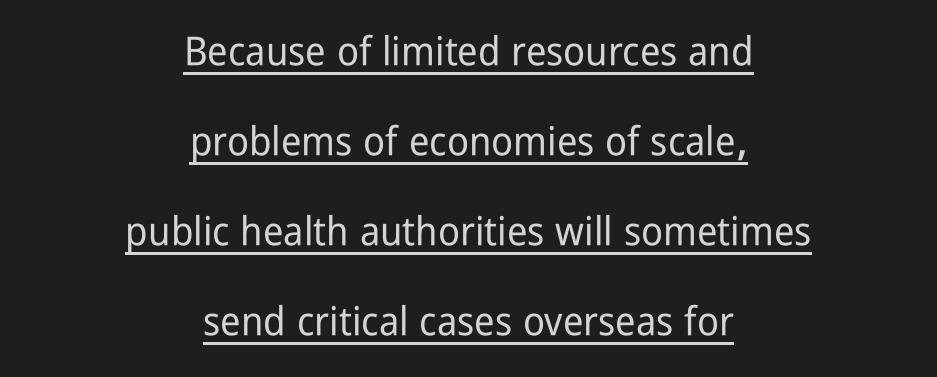
{"serif": "no", "italic": "no", "width": "condensed", "stroke_contrast": "low", "x_height": "medium", "monospaced": "no", "underline": "yes", "align": "center", "line_spacing": "loose", "line_spacing_ratio": 2.25, "letter_spacing": "normal", "letter_spacing_em": 0.0, "glyph_px": 40}
